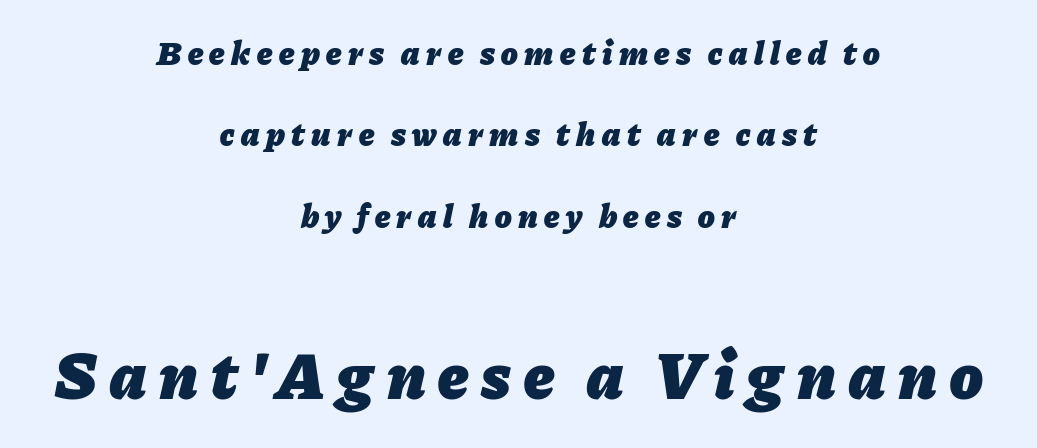
The image shows 67 px heavy type, italic (leaning right); set centered, loose line spacing (2.39x), not underlined; the second (bottom) block is 1.97x larger; low stroke contrast and a medium x-height.
